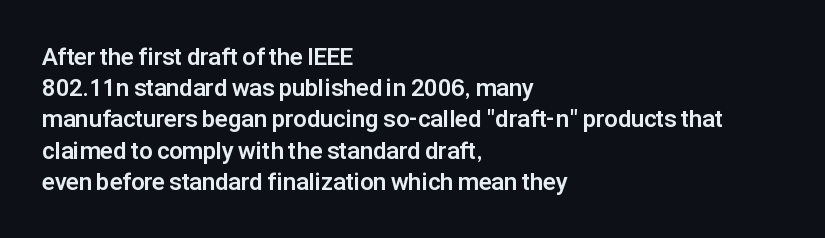
Q: Is the text bold? A: Yes.
Q: Is the text italic (slanted)? A: No, it is upright.
Q: Is the text underlined? A: No.
Q: How is the paragraph aligned? A: Left-aligned.
Q: Is the spacing between letters normal or unusually wide? A: Normal.
Q: Is the spacing between lines tight, normal or loose? A: Normal.
